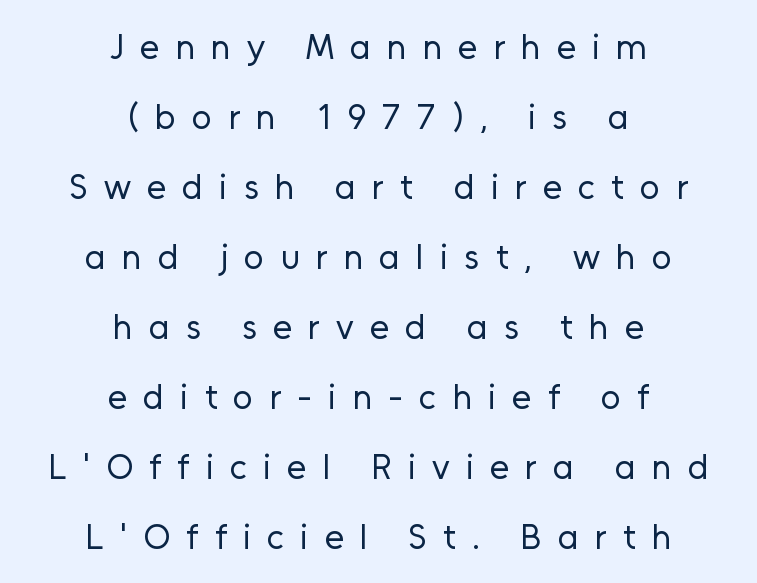
Q: Is the text bold? A: No.
Q: Is the text italic (slanted)? A: No, it is upright.
Q: Is the typeface a serif or a sans-serif typeface? A: Sans-serif.
Q: Is the text underlined? A: No.
Q: How is the paragraph aligned? A: Centered.
Q: Is the spacing between letters normal or unusually wide? A: Unusually wide.
Q: Is the spacing between lines tight, normal or loose? A: Loose.
Q: Width (condensed, normal, or wide)? A: Normal.
Q: Stroke contrast? A: Low.
Q: x-height? A: Medium.
Q: Monospaced? A: No.
